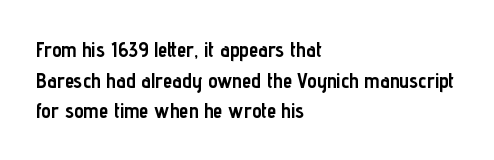
Glyph-to-glyph distance matches everyday printed text. If you drew a line through each stem, it would be perfectly vertical. Horizontal bands of white between lines are of average thickness. Type without underlining. The glyphs have the mass of a bold cut.
